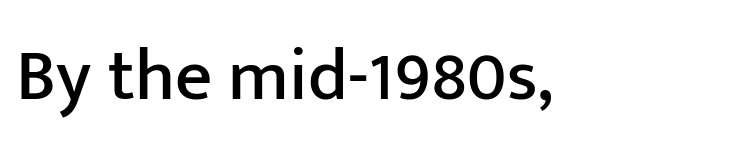
Unlike italic type, these characters show no tilt at all. Unlike a traditional serif, this face leaves its strokes unadorned. Think of a printed novel: that variable character pitch is what you see here. The specimen omits any rule beneath the text block's lines.
